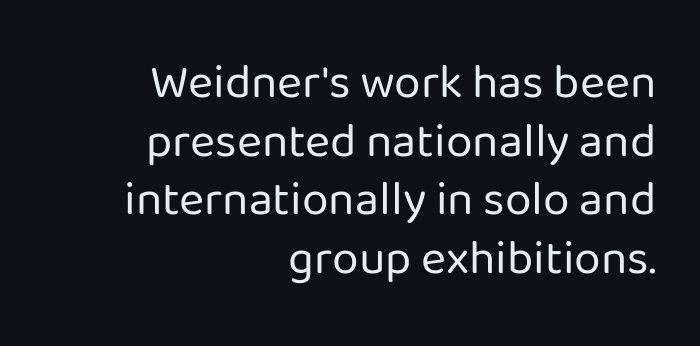
The image shows 48 px regular-weight sans-serif type, upright; set right-aligned, line spacing 1.22x, normal letter spacing, not underlined; low stroke contrast and a medium x-height.
